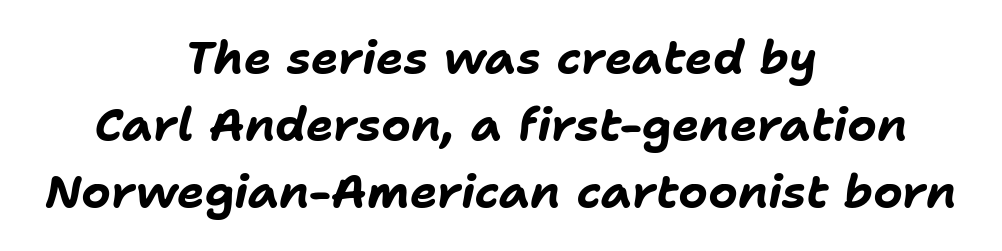
Q: Is the text bold? A: Yes.
Q: Is the text italic (slanted)? A: Yes, it leans right by about 11 degrees.
Q: Is the text underlined? A: No.
Q: How is the paragraph aligned? A: Centered.
Q: Is the spacing between letters normal or unusually wide? A: Normal.
Q: Is the spacing between lines tight, normal or loose? A: Normal.
Q: Width (condensed, normal, or wide)? A: Normal.
Q: Stroke contrast? A: Low.
Q: x-height? A: Medium.
Q: Monospaced? A: No.
